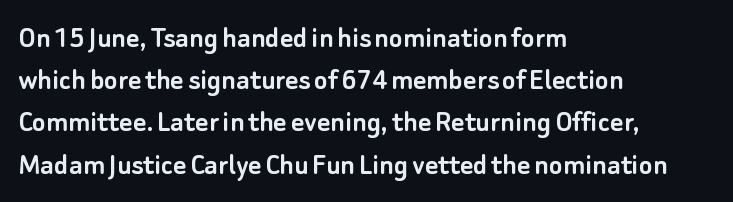
Q: Is the text italic (slanted)? A: No, it is upright.
Q: Is the typeface a serif or a sans-serif typeface? A: Sans-serif.
Q: Is the text underlined? A: No.
Q: How is the paragraph aligned? A: Left-aligned.
Q: Is the spacing between letters normal or unusually wide? A: Normal.
Q: Is the spacing between lines tight, normal or loose? A: Normal.
Q: Width (condensed, normal, or wide)? A: Normal.
Q: Stroke contrast? A: Low.
Q: x-height? A: Small.
Q: Monospaced? A: No.
